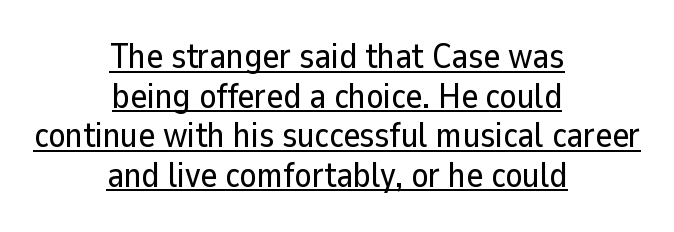
The image shows 35 px sans-serif type, upright; set centered, tight line spacing (1.13x), normal letter spacing, underlined; low stroke contrast and a medium x-height.
